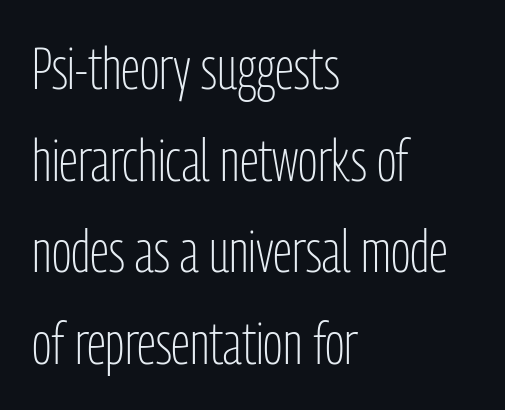
Q: Is the text bold? A: No.
Q: Is the text italic (slanted)? A: No, it is upright.
Q: Is the typeface a serif or a sans-serif typeface? A: Sans-serif.
Q: Is the text underlined? A: No.
Q: How is the paragraph aligned? A: Left-aligned.
Q: Is the spacing between letters normal or unusually wide? A: Normal.
Q: Is the spacing between lines tight, normal or loose? A: Normal.
Q: Width (condensed, normal, or wide)? A: Condensed.
Q: Stroke contrast? A: Low.
Q: x-height? A: Medium.
Q: Monospaced? A: No.
